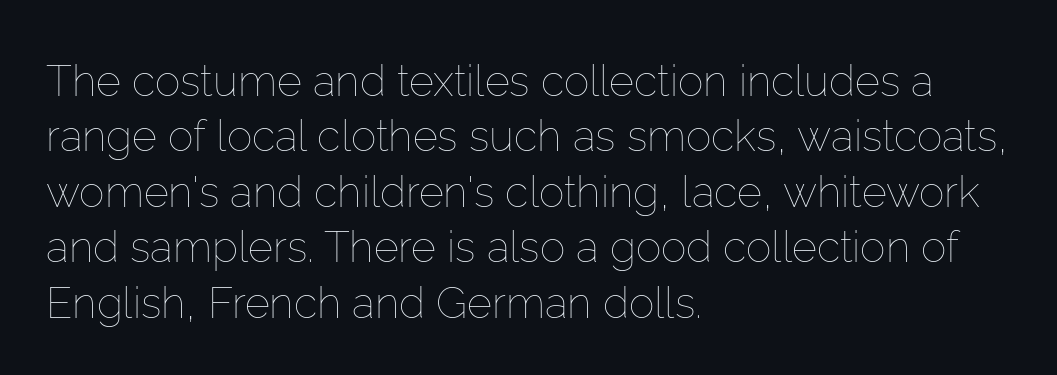
Unmarked baselines from the first word to the last. The lines sit at an ordinary, default distance from one another. Students, note that the glyphs here touch the page at normal intervals. The characters are drawn with everyday or finer stroke widths.
